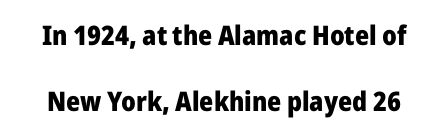
Q: Is the text bold? A: Yes.
Q: Is the text italic (slanted)? A: No, it is upright.
Q: Is the text underlined? A: No.
Q: Is the spacing between letters normal or unusually wide? A: Normal.
Q: Is the spacing between lines tight, normal or loose? A: Loose.
